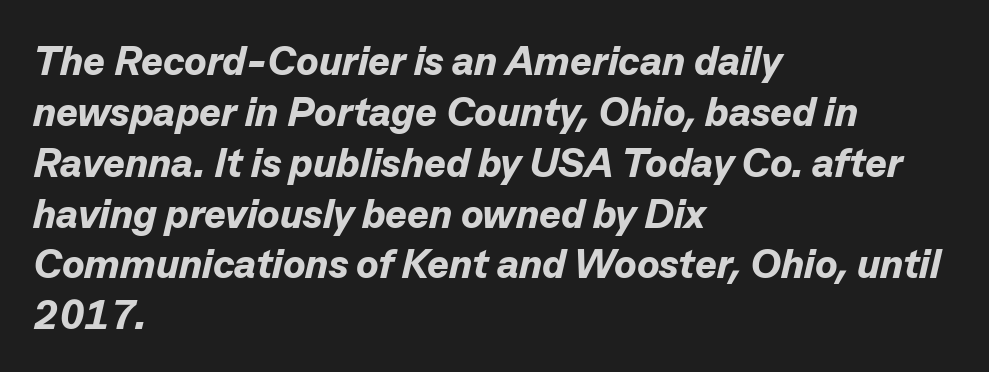
{"italic": "yes", "lean": "right", "slant_degrees": 13, "bold": "yes", "weight": "bold", "width": "normal", "stroke_contrast": "low", "x_height": "medium", "monospaced": "no", "underline": "no", "align": "left", "line_spacing_ratio": 1.24, "letter_spacing": "normal", "letter_spacing_em": 0.0, "glyph_px": 41}
